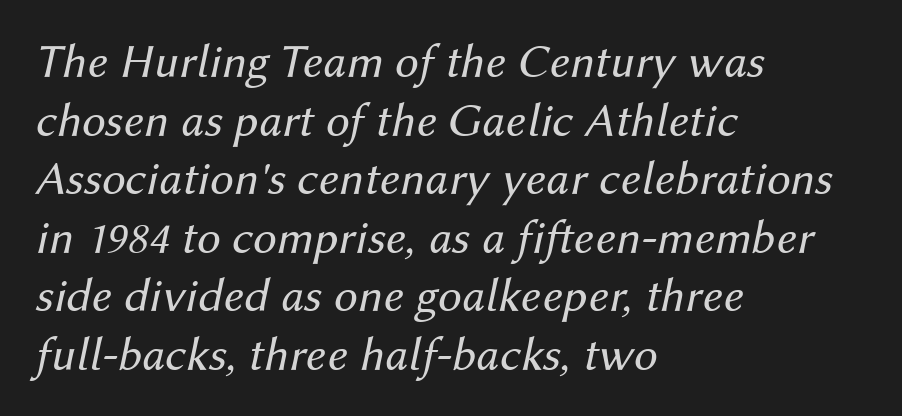
{"italic": "yes", "lean": "right", "slant_degrees": 12, "bold": "no", "weight": "regular", "width": "normal", "stroke_contrast": "medium", "x_height": "medium", "monospaced": "no", "underline": "no", "align": "left", "line_spacing_ratio": 1.22, "letter_spacing": "normal", "letter_spacing_em": 0.0, "glyph_px": 48}
